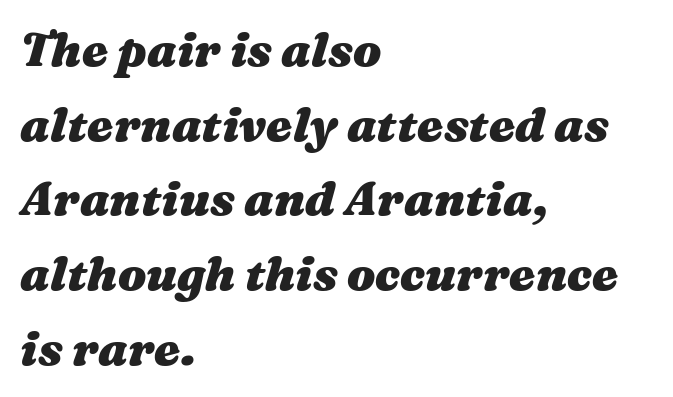
Each glyph is drawn with heavy, bold strokes. The face used here is proportionally spaced, like ordinary book or web type. Honestly, the letter spacing is just normal — you wouldn't notice it. The text carries the slant typical of an italic or oblique font. The vertical gap from one line to the next is medium.
